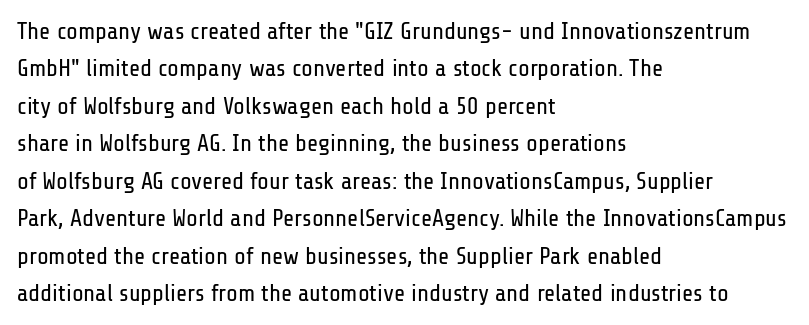
Evenly set lines give the paragraph a standard silhouette. Here the glyphs are tracked normally, forming tight word shapes. Rule under the text: the space is simply empty. Italic? Not at all — the glyphs are vertical. These glyphs show unthickened strokes, regular width or finer.
